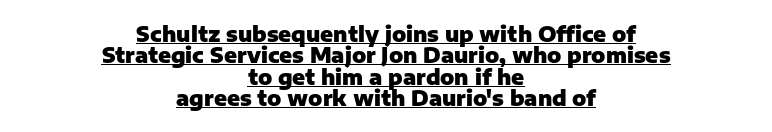
{"italic": "no", "bold": "yes", "underline": "yes", "align": "center", "line_spacing": "tight", "line_spacing_ratio": 1.02, "letter_spacing": "normal", "letter_spacing_em": 0.0, "glyph_px": 21}
